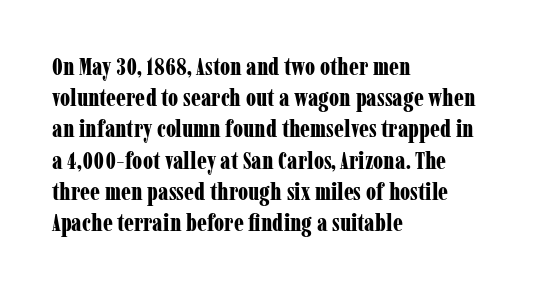
Q: Is the text bold? A: Yes.
Q: Is the text italic (slanted)? A: No, it is upright.
Q: Is the text underlined? A: No.
Q: How is the paragraph aligned? A: Left-aligned.
Q: Is the spacing between letters normal or unusually wide? A: Normal.
Q: Is the spacing between lines tight, normal or loose? A: Normal.
